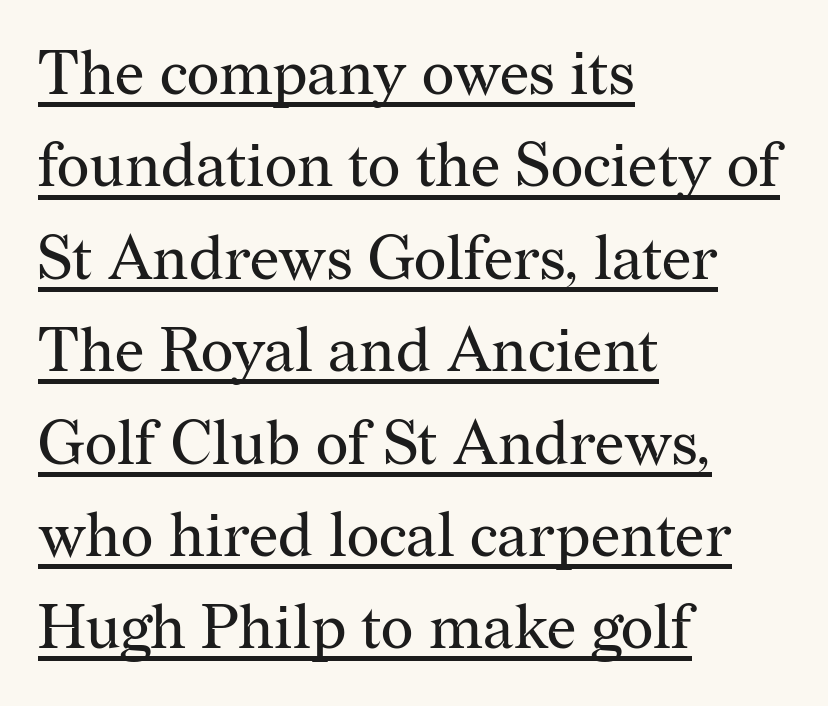
The image shows 62 px regular-weight serif type, upright; set left-aligned, normal line spacing (1.49x), normal letter spacing, underlined; medium stroke contrast and a medium x-height.
